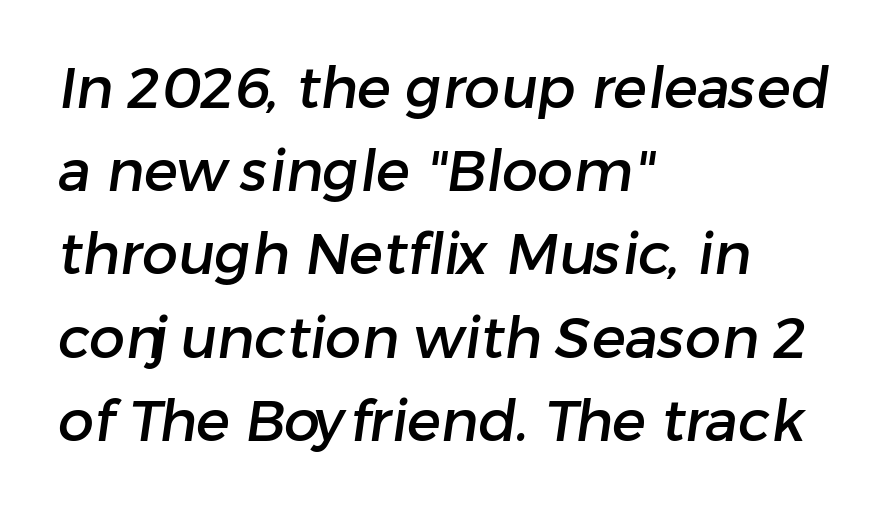
The image shows 57 px sans-serif type; set left-aligned, normal line spacing (1.46x), normal letter spacing, not underlined; low stroke contrast and a medium x-height.
